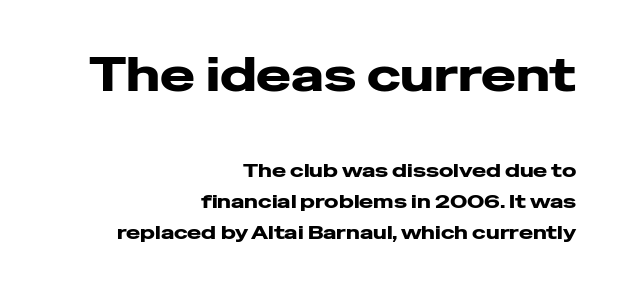
The image shows 47 px wide sans-serif type, upright; set right-aligned, normal line spacing (1.63x), normal letter spacing, not underlined; the first (top) block is 2.47x larger; low stroke contrast and a medium x-height.
